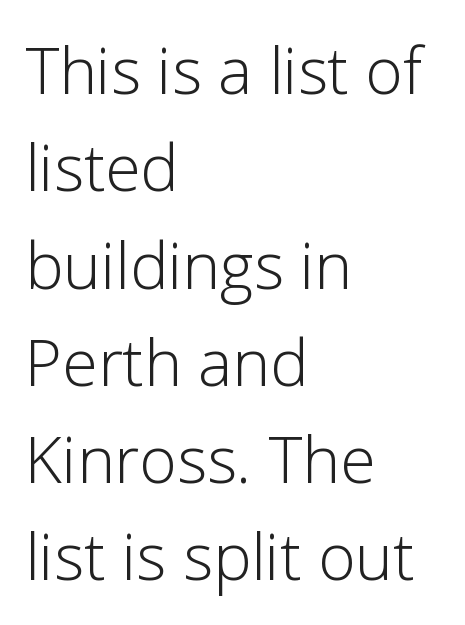
Rows of type keep a routine distance in the vertical direction. How are the letters spaced? Ordinarily, with no added tracking. These glyphs show unthickened strokes, regular width or finer. The baseline area is clear.
